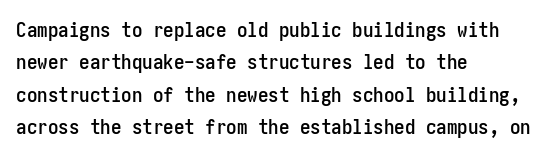
The image shows 21 px text type, upright; set left-aligned, normal line spacing (1.54x), normal letter spacing, not underlined.
